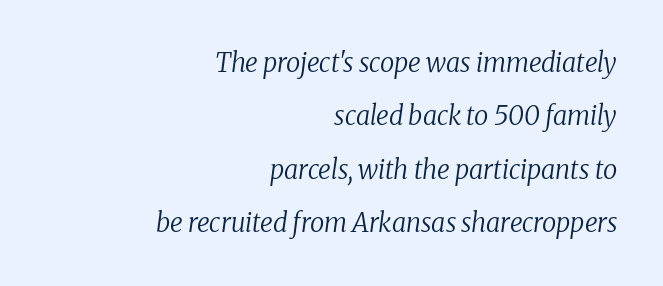
{"italic": "yes", "lean": "right", "slant_degrees": 8, "bold": "no", "underline": "no", "align": "right", "line_spacing": "loose", "line_spacing_ratio": 2.05, "letter_spacing": "normal", "letter_spacing_em": 0.0, "glyph_px": 26}
